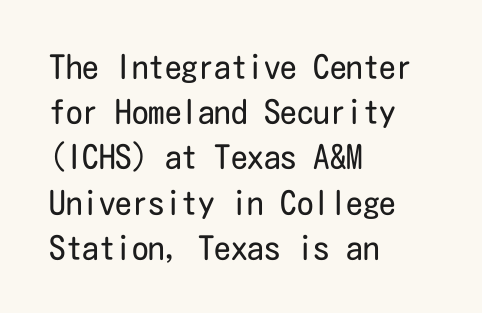
The image shows 33 px regular-weight, condensed sans-serif type, upright; set left-aligned, normal line spacing (1.37x), normal letter spacing, not underlined; low stroke contrast and a medium x-height.
